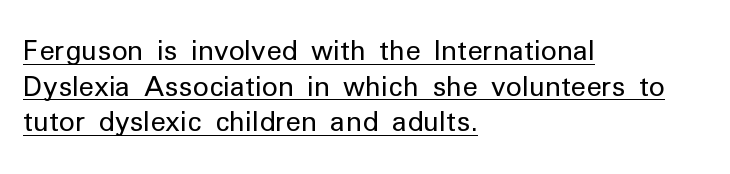
Q: Is the text bold? A: No.
Q: Is the text italic (slanted)? A: No, it is upright.
Q: Is the text underlined? A: Yes.
Q: How is the paragraph aligned? A: Left-aligned.
Q: Is the spacing between letters normal or unusually wide? A: Normal.
Q: Is the spacing between lines tight, normal or loose? A: Normal.
